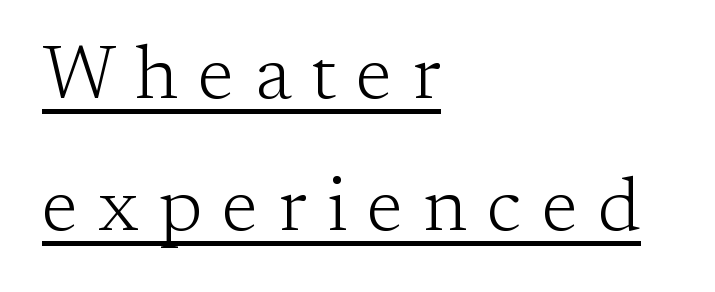
Honestly, the underline is the first thing you notice here. The rendering anchors every line to the left-hand side. Compared with typical body copy, the letter spacing here is much looser. A serif font was chosen for this passage.
